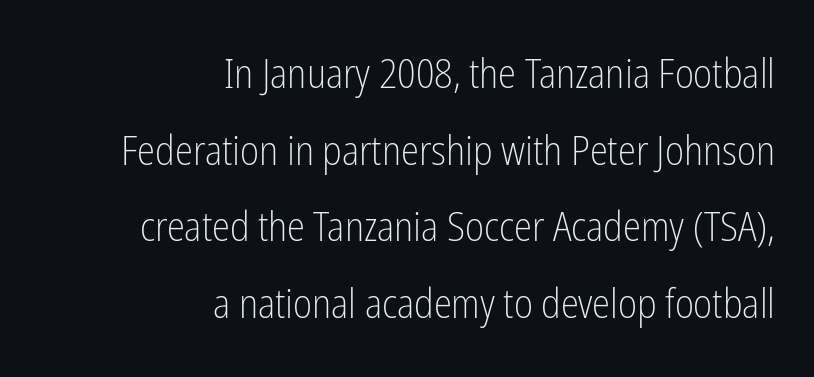
In terms of posture, this sample is upright. Notice how the passage keeps a crisp vertical edge on the right only. Serif or sans? Sans — the stroke terminals are bare. Compared with typical body copy, the letter spacing here is the same. Weight: in the light-to-regular range.
